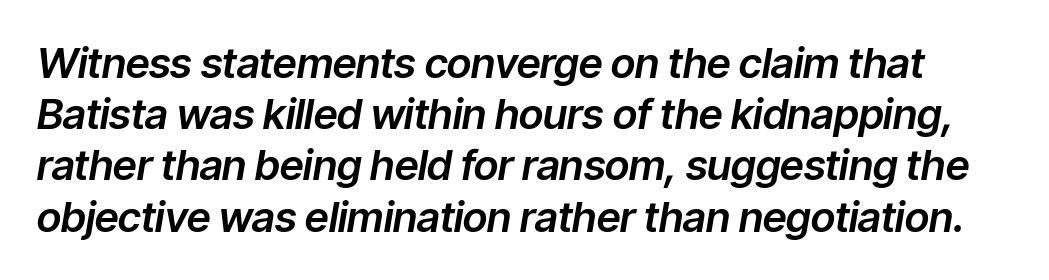
{"italic": "yes", "lean": "right", "slant_degrees": 9, "width": "normal", "stroke_contrast": "low", "x_height": "medium", "monospaced": "no", "underline": "no", "line_spacing_ratio": 1.22, "letter_spacing": "normal", "letter_spacing_em": 0.0, "glyph_px": 42}
